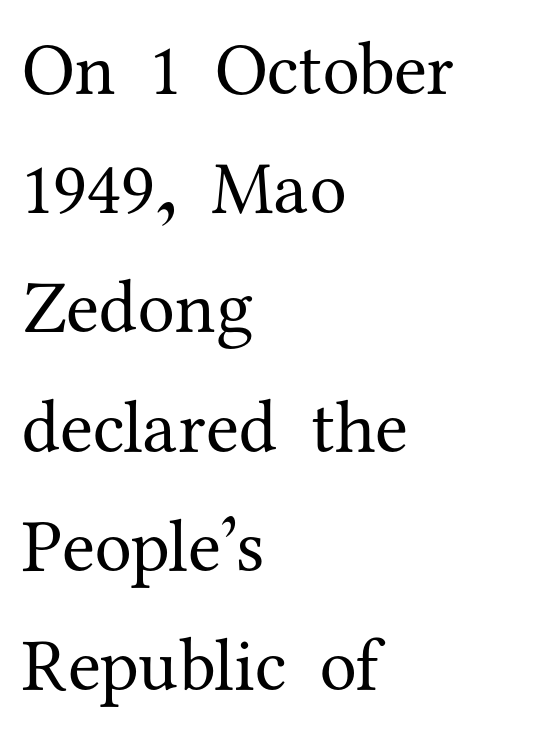
The paragraph shown leans on its left margin. Observe the serifs anchoring each vertical stroke in this sample. Italic: no, the glyphs are upright roman. A typesetter would call this zero additional tracking.
